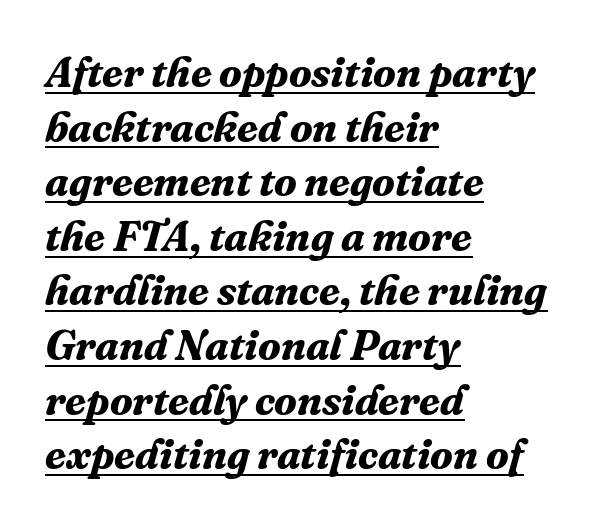
The image shows 42 px bold serif type, italic (leaning right); set left-aligned, normal line spacing (1.3x), normal letter spacing, underlined; medium stroke contrast and a medium x-height.
